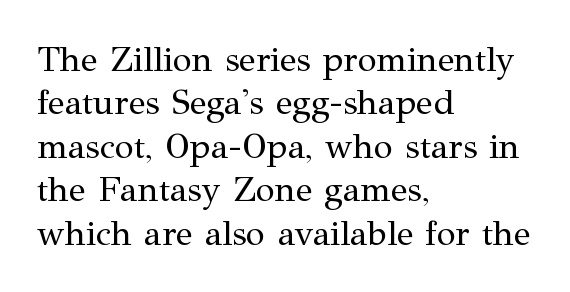
The image shows 35 px regular-weight serif type, upright; set left-aligned, line spacing 1.24x, normal letter spacing, not underlined; medium stroke contrast and a medium x-height.
